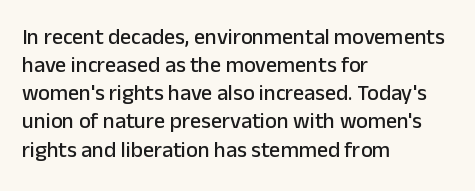
The image shows 22 px text type, upright; set left-aligned, normal line spacing (1.28x), normal letter spacing, not underlined.
